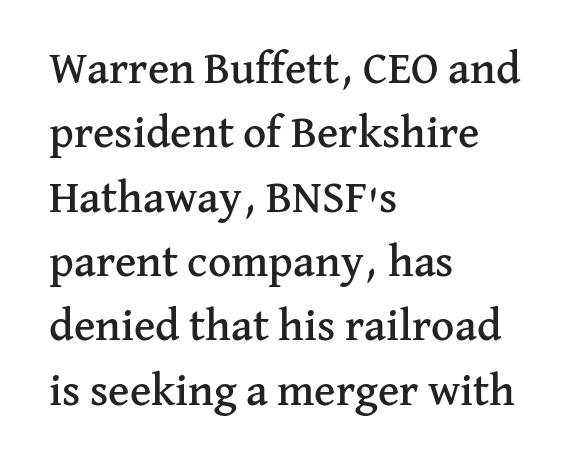
{"serif": "yes", "italic": "no", "width": "normal", "stroke_contrast": "medium", "x_height": "medium", "monospaced": "no", "underline": "no", "align": "left", "line_spacing": "normal", "line_spacing_ratio": 1.43, "letter_spacing": "normal", "letter_spacing_em": 0.0, "glyph_px": 45}
